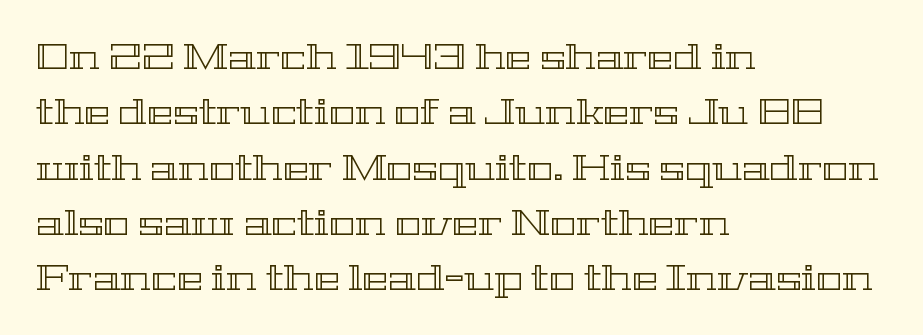
Q: Is the text italic (slanted)? A: No, it is upright.
Q: Is the text underlined? A: No.
Q: How is the paragraph aligned? A: Left-aligned.
Q: Is the spacing between letters normal or unusually wide? A: Normal.
Q: Is the spacing between lines tight, normal or loose? A: Normal.
Q: Width (condensed, normal, or wide)? A: Wide.
Q: x-height? A: Medium.
Q: Monospaced? A: No.
